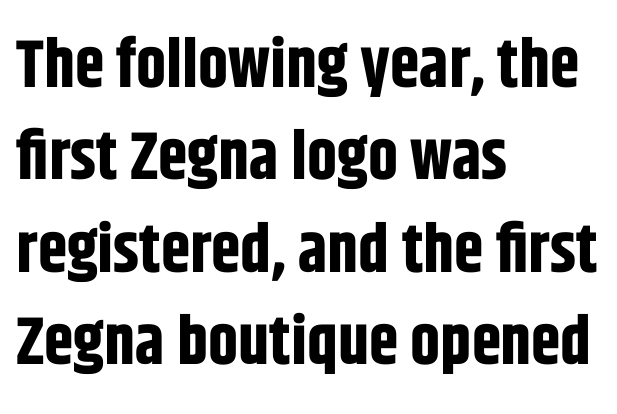
Line spacing here is normal. The type sits square on the baseline with zero lean. Standard letterfit; no display-style spreading of the glyphs. The letters advance in unequal steps, a hallmark of proportional type. No word sits above an underline.
